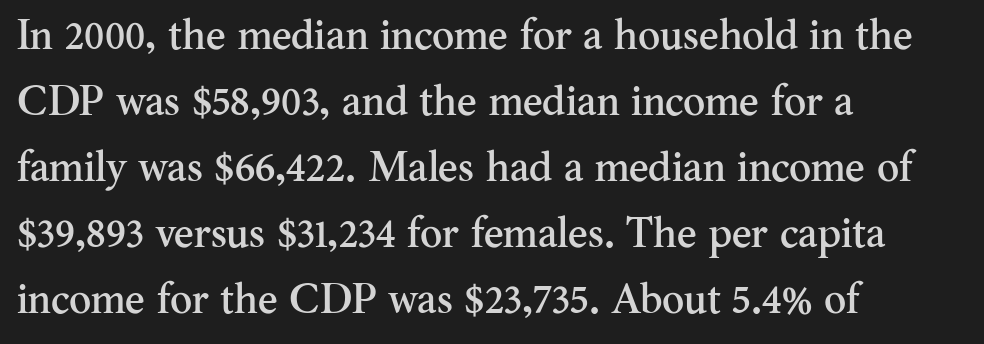
Q: Is the text italic (slanted)? A: No, it is upright.
Q: Is the typeface a serif or a sans-serif typeface? A: Serif.
Q: Is the text underlined? A: No.
Q: How is the paragraph aligned? A: Left-aligned.
Q: Is the spacing between letters normal or unusually wide? A: Normal.
Q: Is the spacing between lines tight, normal or loose? A: Normal.
Q: Width (condensed, normal, or wide)? A: Normal.
Q: Stroke contrast? A: Medium.
Q: x-height? A: Small.
Q: Monospaced? A: No.
